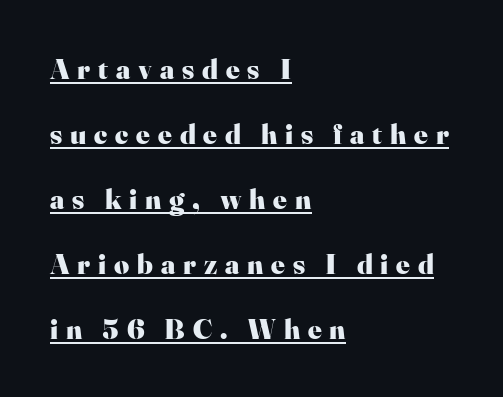
The words here are underlined. Style check: upright. Caption: expanded tracking, letters set apart. A typesetter would call this leading open, well beyond the default. Looks like regular typesetting: each glyph gets only the width it needs.
